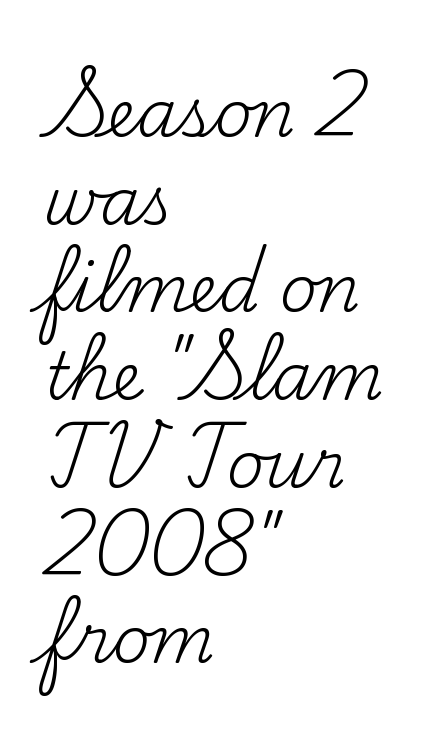
This sample has the flowing, uneven cadence of proportional lettering. Caption: face not bold, strokes unweighted. Regarding leading, the lines here are spaced in the standard way. The typeface chosen for these lines features serifs. Inter-character spacing is left at the font's built-in metrics. The lines in this sample share a left origin and differ only in where they stop.
